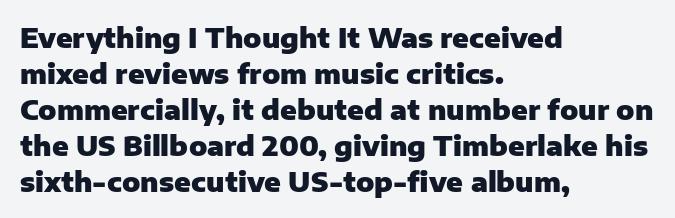
The image shows 27 px bold type, upright; set left-aligned, normal line spacing (1.33x), normal letter spacing, not underlined.
